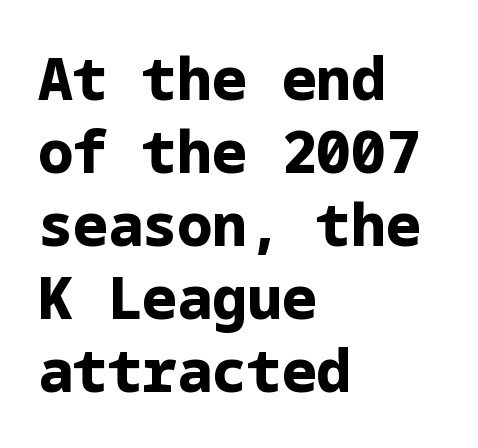
{"serif": "no", "italic": "no", "bold": "yes", "weight": "bold", "width": "normal", "stroke_contrast": "low", "x_height": "medium", "underline": "no", "align": "left", "line_spacing": "normal", "line_spacing_ratio": 1.26, "letter_spacing": "normal", "letter_spacing_em": 0.0, "glyph_px": 58}
